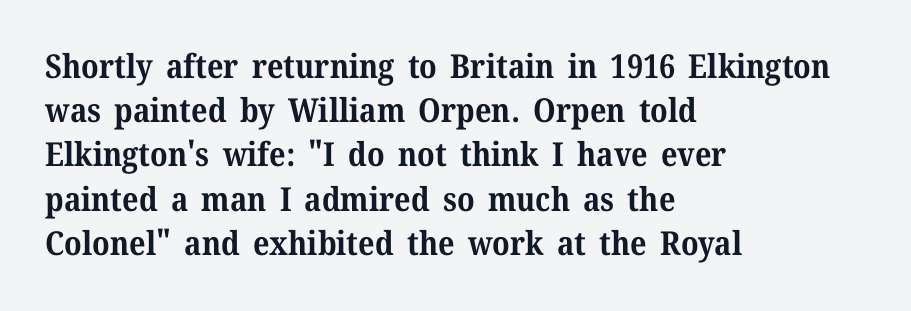
Decoration check: the copy has no underline. When letters stand straight like this, we call the style roman or upright. Visually the block forms a straight wall on the left and a jagged coastline on the right. The line-height multiplier appears to be the usual default.
